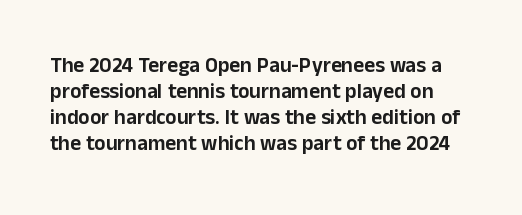
Q: Is the text italic (slanted)? A: No, it is upright.
Q: Is the text underlined? A: No.
Q: Is the spacing between letters normal or unusually wide? A: Normal.
